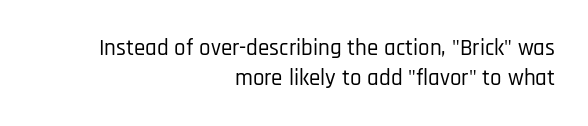
The block of text has a typical density, with ordinary space between rows. No italicization has been applied; the sample stays upright. The rendering keeps characters at their native spacing. Descender tails drop into unmarked territory. Compared with a flush-left layout, this one pins lines to the opposite, right side.
